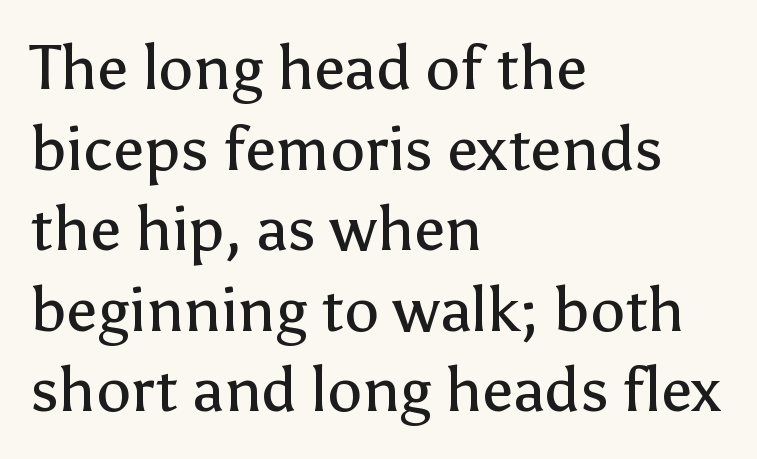
Q: Is the text bold? A: No.
Q: Is the text italic (slanted)? A: No, it is upright.
Q: Is the typeface a serif or a sans-serif typeface? A: Sans-serif.
Q: Is the text underlined? A: No.
Q: How is the paragraph aligned? A: Left-aligned.
Q: Is the spacing between letters normal or unusually wide? A: Normal.
Q: Is the spacing between lines tight, normal or loose? A: Normal.
Q: Width (condensed, normal, or wide)? A: Normal.
Q: Stroke contrast? A: Low.
Q: x-height? A: Medium.
Q: Monospaced? A: No.
